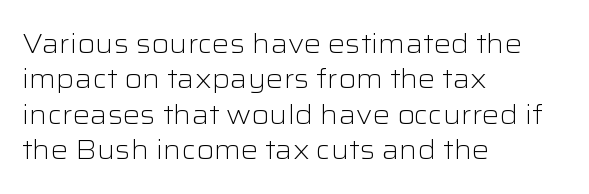
{"italic": "no", "bold": "no", "underline": "no", "align": "left", "line_spacing": "normal", "line_spacing_ratio": 1.31, "letter_spacing": "normal", "letter_spacing_em": 0.0, "glyph_px": 27}
